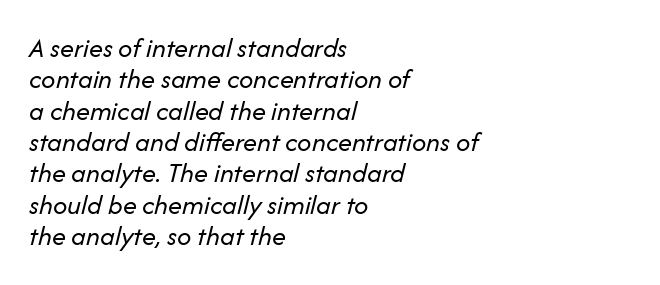
Q: Is the text bold? A: No.
Q: Is the text italic (slanted)? A: Yes, it leans right by about 14 degrees.
Q: Is the text underlined? A: No.
Q: How is the paragraph aligned? A: Left-aligned.
Q: Is the spacing between letters normal or unusually wide? A: Normal.
Q: Is the spacing between lines tight, normal or loose? A: Tight.
Q: Width (condensed, normal, or wide)? A: Normal.
Q: Stroke contrast? A: Low.
Q: x-height? A: Medium.
Q: Monospaced? A: No.
